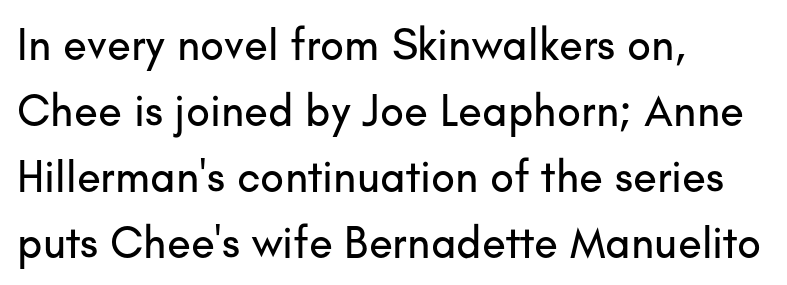
The image shows 44 px sans-serif type, upright; set left-aligned, normal line spacing (1.5x), normal letter spacing, not underlined; low stroke contrast and a small x-height.
